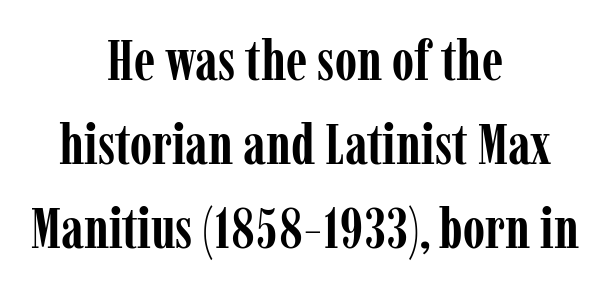
Q: Is the text bold? A: Yes.
Q: Is the text italic (slanted)? A: No, it is upright.
Q: Is the typeface a serif or a sans-serif typeface? A: Serif.
Q: Is the text underlined? A: No.
Q: How is the paragraph aligned? A: Centered.
Q: Is the spacing between letters normal or unusually wide? A: Normal.
Q: Is the spacing between lines tight, normal or loose? A: Normal.
Q: Width (condensed, normal, or wide)? A: Condensed.
Q: Stroke contrast? A: Low.
Q: x-height? A: Medium.
Q: Monospaced? A: No.
